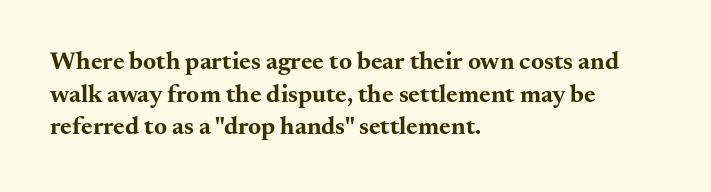
{"italic": "no", "bold": "yes", "underline": "no", "align": "left", "line_spacing": "normal", "line_spacing_ratio": 1.31, "letter_spacing": "normal", "letter_spacing_em": 0.0, "glyph_px": 25}
